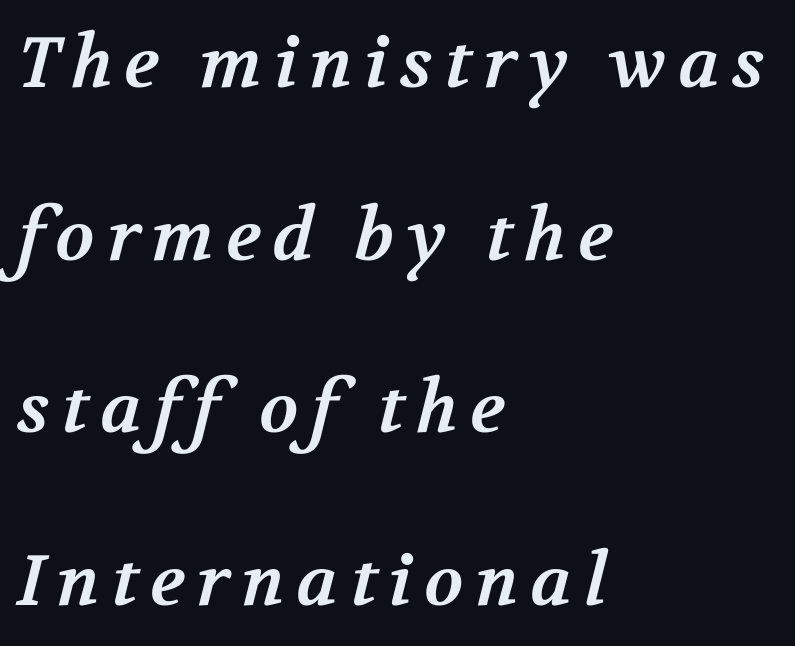
The lines in this sample share a left origin and differ only in where they stop. The font family rendered here belongs to the serif group. Check under the words: just untouched page. The face used here is proportionally spaced, like ordinary book or web type.
